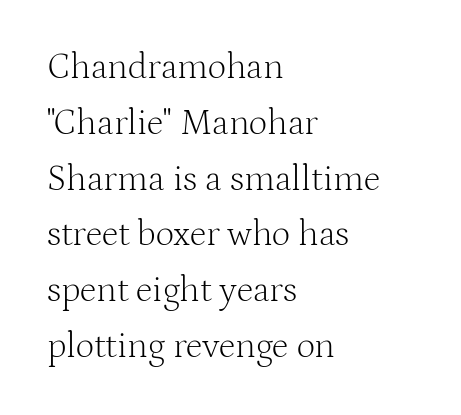
{"serif": "yes", "italic": "no", "bold": "no", "weight": "light", "width": "normal", "stroke_contrast": "medium", "x_height": "medium", "monospaced": "no", "underline": "no", "align": "left", "line_spacing": "normal", "line_spacing_ratio": 1.55, "letter_spacing": "normal", "letter_spacing_em": 0.0, "glyph_px": 36}
